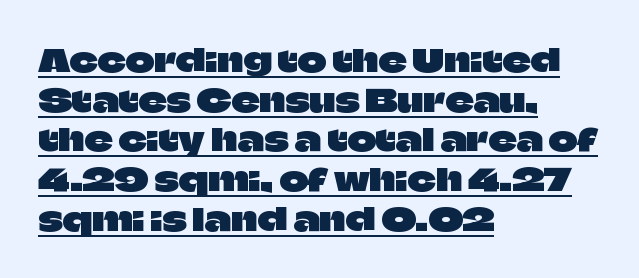
The image shows 31 px sans-serif type, upright; set left-aligned, normal line spacing (1.28x), normal letter spacing, underlined; low stroke contrast and a large x-height.
